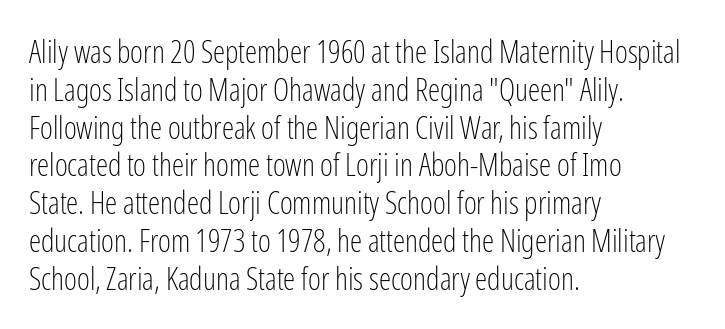
Posture: straight, roman, zero tilt. To sum up the face: it is a sans, with no serifs. The horizontal fit of the characters is conventional and even. Is the stroke heavy? The answer is a plain regular-or-lighter.
